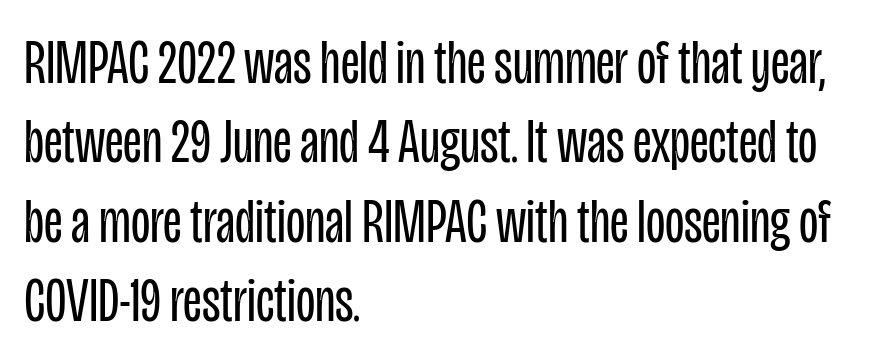
Q: Is the text bold? A: No.
Q: Is the text italic (slanted)? A: No, it is upright.
Q: Is the typeface a serif or a sans-serif typeface? A: Sans-serif.
Q: Is the text underlined? A: No.
Q: How is the paragraph aligned? A: Left-aligned.
Q: Is the spacing between letters normal or unusually wide? A: Normal.
Q: Is the spacing between lines tight, normal or loose? A: Normal.
Q: Width (condensed, normal, or wide)? A: Condensed.
Q: Stroke contrast? A: Low.
Q: x-height? A: Large.
Q: Monospaced? A: No.
